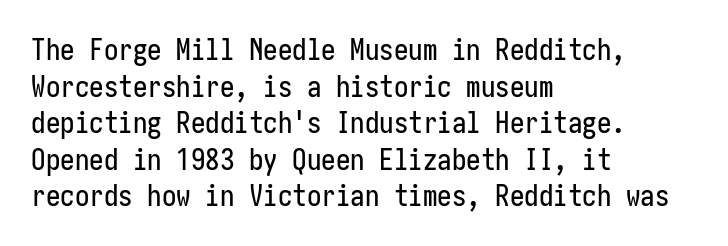
{"serif": "no", "italic": "no", "width": "condensed", "stroke_contrast": "low", "x_height": "medium", "underline": "no", "align": "left", "line_spacing": "normal", "line_spacing_ratio": 1.26, "letter_spacing": "normal", "letter_spacing_em": 0.0, "glyph_px": 29}
